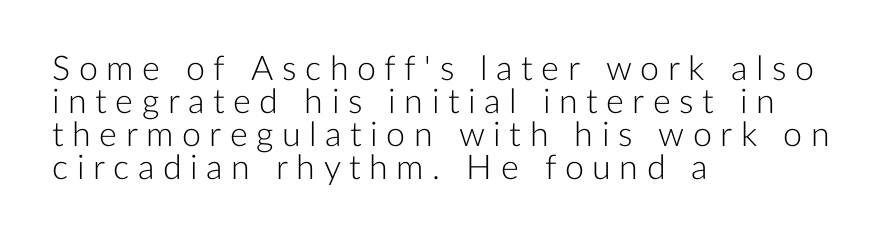
A typesetter would call this heavily tracked-out type. Is this a fixed-width face? No — the glyphs have proportional, varying widths. The lines are quadded left. The font family rendered here belongs to the sans-serif group.
